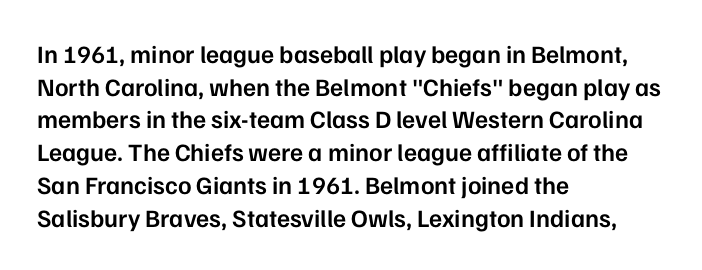
Q: Is the text bold? A: Semi-bold.
Q: Is the text italic (slanted)? A: No, it is upright.
Q: Is the text underlined? A: No.
Q: How is the paragraph aligned? A: Left-aligned.
Q: Is the spacing between letters normal or unusually wide? A: Normal.
Q: Is the spacing between lines tight, normal or loose? A: Normal.
